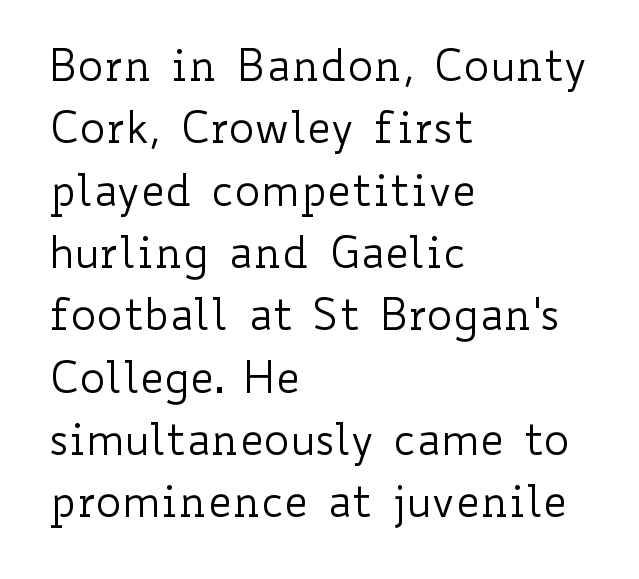
Do the characters align in a grid? No, the font is proportional. These glyphs show unthickened strokes, regular width or finer. Has an underline been added? It has not. In terms of leading, this rendering sits right in the middle.
